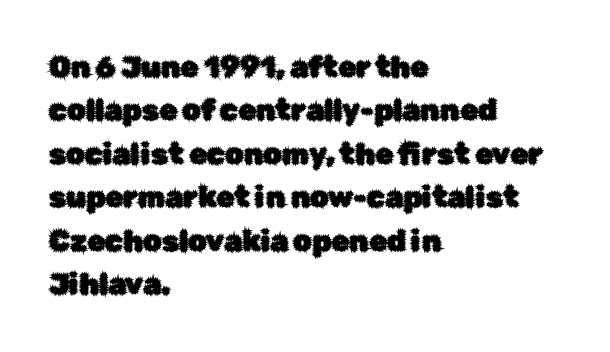
{"serif": "no", "italic": "no", "width": "normal", "stroke_contrast": "low", "x_height": "medium", "monospaced": "no", "underline": "no", "align": "left", "line_spacing": "normal", "line_spacing_ratio": 1.5, "letter_spacing": "normal", "letter_spacing_em": 0.0, "glyph_px": 29}
